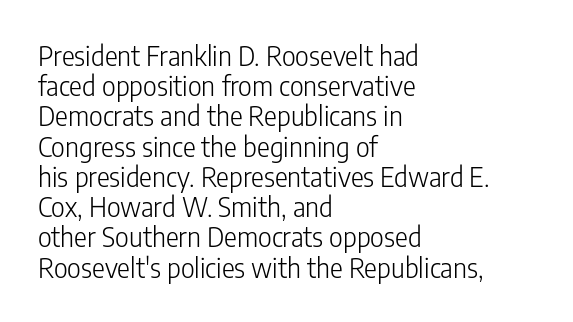
Nothing heavy about these letters — not bold at all. Line spacing here is tight. Is the letter spacing exaggerated? No — it looks like the ordinary default. A bare baseline throughout the passage. Posture: upright roman. This sample is left-justified, so line endings fall wherever the words run out.
